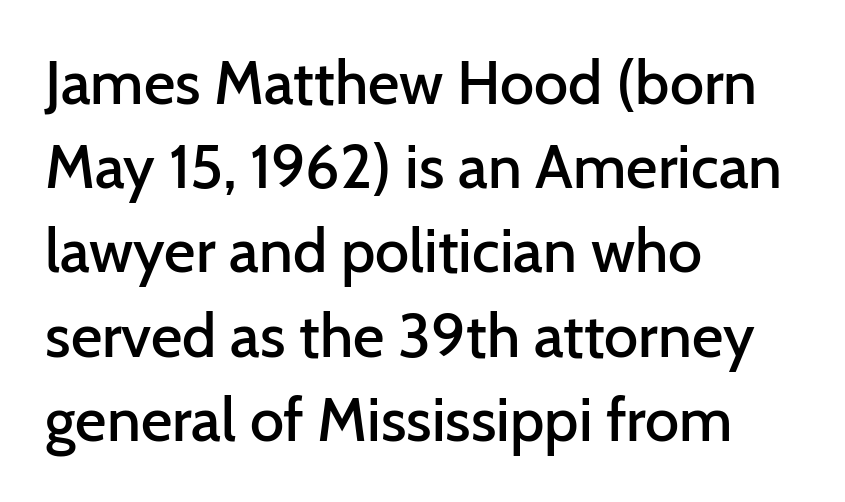
The image shows 61 px semibold sans-serif type, upright; set left-aligned, normal line spacing (1.38x), normal letter spacing, not underlined; low stroke contrast and a medium x-height.
